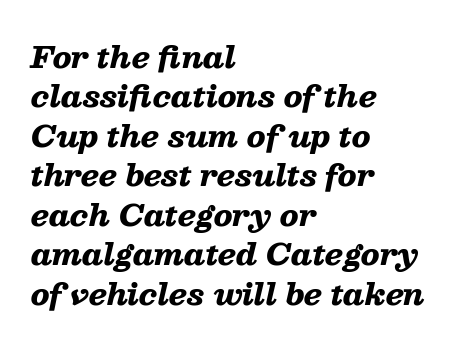
The image shows 29 px heavy, wide type, italic (leaning right); set left-aligned, normal line spacing (1.36x), normal letter spacing, not underlined; low stroke contrast and a medium x-height.
